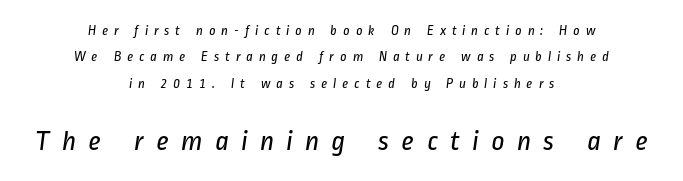
The passage shown is typed in a proportional face where columns would drift. These lines are composed in type without serifs. Which chunk is bigger? The second one — the bottom block dwarfs the top. One-word summary of the alignment: center.
